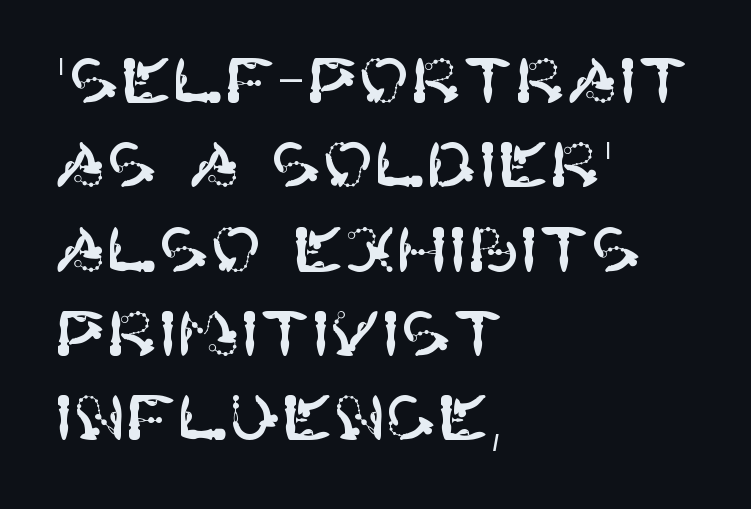
Q: Is the text italic (slanted)? A: No, it is upright.
Q: Is the typeface a serif or a sans-serif typeface? A: Sans-serif.
Q: Is the text underlined? A: No.
Q: How is the paragraph aligned? A: Left-aligned.
Q: Is the spacing between letters normal or unusually wide? A: Normal.
Q: Is the spacing between lines tight, normal or loose? A: Normal.
Q: Width (condensed, normal, or wide)? A: Normal.
Q: Stroke contrast? A: High.
Q: x-height? A: Large.
